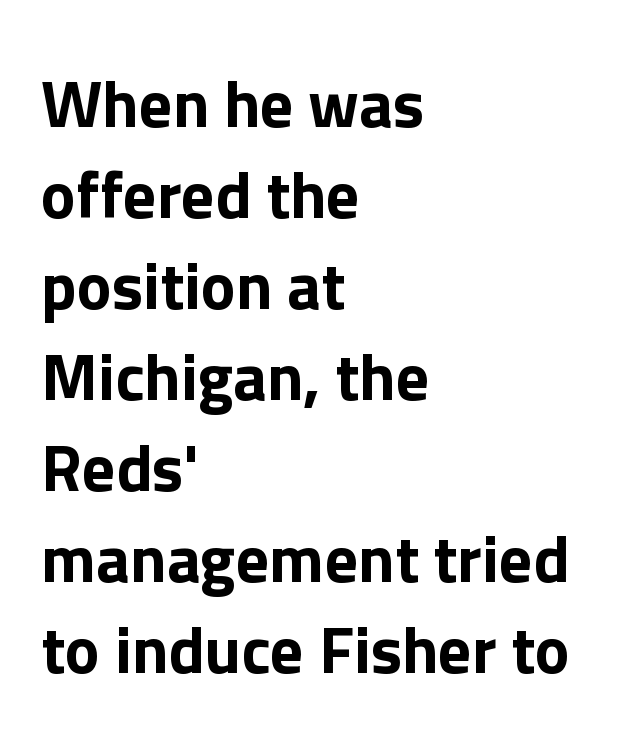
The image shows 66 px sans-serif type, upright; set left-aligned, normal line spacing (1.38x), normal letter spacing, not underlined; low stroke contrast and a medium x-height.
